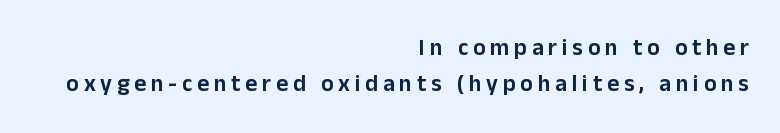
Lines of text with bare space underneath. Casual observation: everything's shoved over to the right. A typesetter would call this heavily tracked-out type. A typesetter would mark this as roman, not italic. How would I describe the line gaps? Plain and ordinary.
